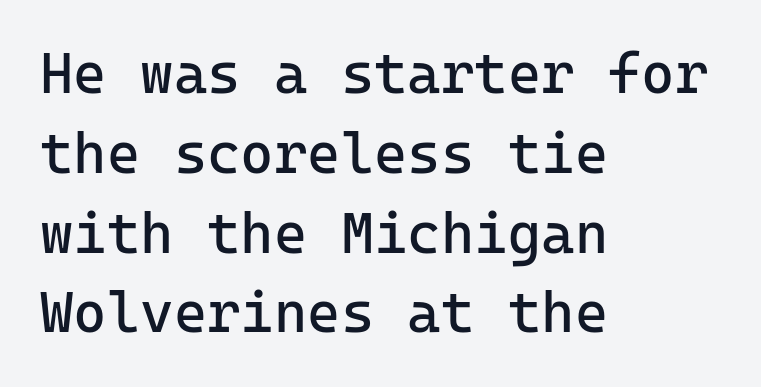
The image shows 57 px regular-weight sans-serif type, upright; set left-aligned, normal line spacing (1.4x), normal letter spacing, not underlined; low stroke contrast and a medium x-height.
